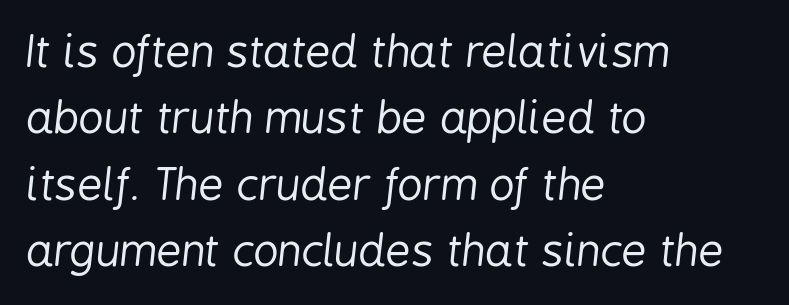
{"italic": "yes", "lean": "right", "slant_degrees": 6, "bold": "no", "weight": "regular", "width": "condensed", "stroke_contrast": "low", "x_height": "medium", "monospaced": "no", "underline": "no", "align": "left", "line_spacing": "normal", "line_spacing_ratio": 1.51, "letter_spacing": "normal", "letter_spacing_em": 0.0, "glyph_px": 44}
